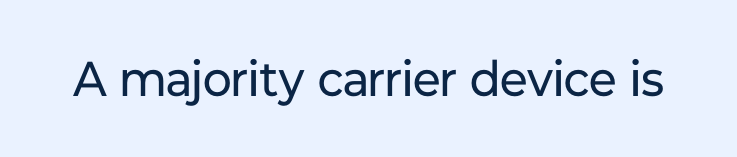
Q: Is the text bold? A: No.
Q: Is the text italic (slanted)? A: No, it is upright.
Q: Is the typeface a serif or a sans-serif typeface? A: Sans-serif.
Q: Is the text underlined? A: No.
Q: Is the spacing between letters normal or unusually wide? A: Normal.
Q: Width (condensed, normal, or wide)? A: Normal.
Q: Stroke contrast? A: Low.
Q: x-height? A: Medium.
Q: Monospaced? A: No.
